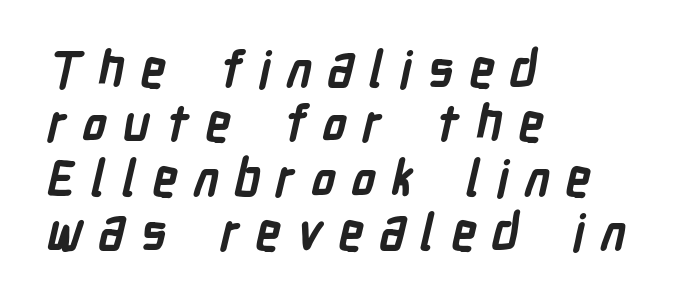
Q: Is the text bold? A: Yes.
Q: Is the typeface a serif or a sans-serif typeface? A: Sans-serif.
Q: Is the text underlined? A: No.
Q: How is the paragraph aligned? A: Left-aligned.
Q: Is the spacing between letters normal or unusually wide? A: Unusually wide.
Q: Is the spacing between lines tight, normal or loose? A: Tight.
Q: Width (condensed, normal, or wide)? A: Condensed.
Q: Stroke contrast? A: Low.
Q: x-height? A: Medium.
Q: Monospaced? A: No.
